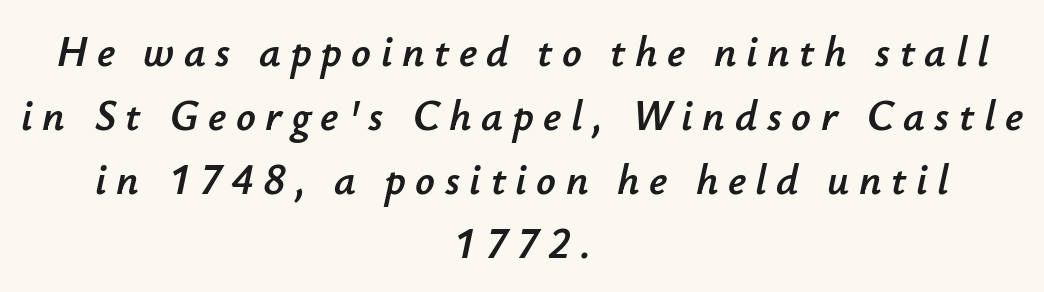
Q: Is the text italic (slanted)? A: Yes, it leans right by about 12 degrees.
Q: Is the text underlined? A: No.
Q: How is the paragraph aligned? A: Centered.
Q: Is the spacing between letters normal or unusually wide? A: Unusually wide.
Q: Is the spacing between lines tight, normal or loose? A: Normal.
Q: Width (condensed, normal, or wide)? A: Normal.
Q: Stroke contrast? A: Low.
Q: x-height? A: Small.
Q: Monospaced? A: No.
